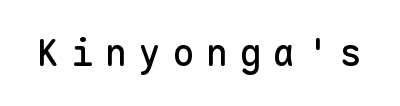
{"serif": "no", "italic": "no", "width": "normal", "stroke_contrast": "low", "x_height": "medium", "monospaced": "yes", "underline": "no", "letter_spacing": "wide", "letter_spacing_em": 0.31, "glyph_px": 37}
